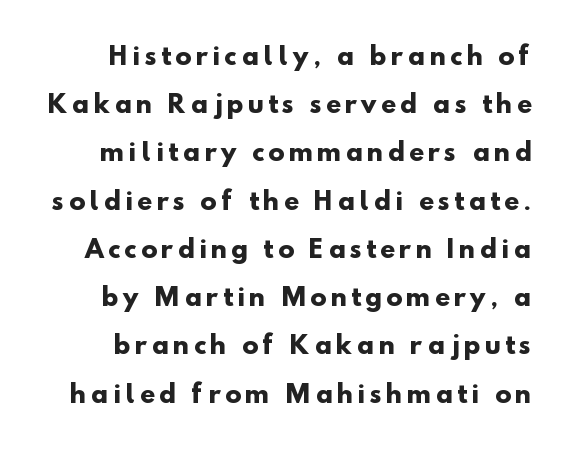
On the weight axis this lands at bold, roughly 700. If you measured baseline to baseline, you'd find a long distance. The gap between lines stays unmarked.
